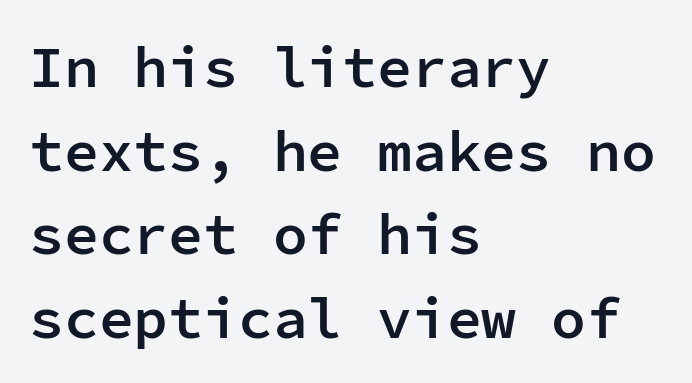
The designer left line spacing at the default. The letters stand straight up with perfectly vertical stems. Note the uniform advance width — an 'i' takes as much space as an 'm'. These lines are composed in type without serifs. Typographic density is moderately raised because the face is semibold.
